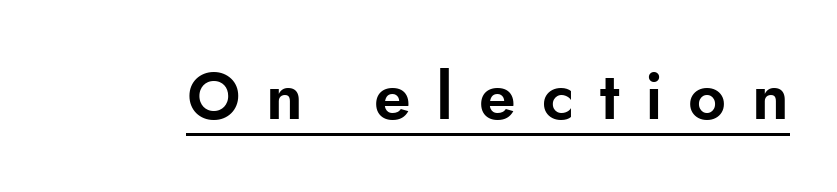
The image shows 66 px sans-serif type, upright; set unusually wide letter spacing (+0.39 em), underlined; low stroke contrast and a small x-height.
